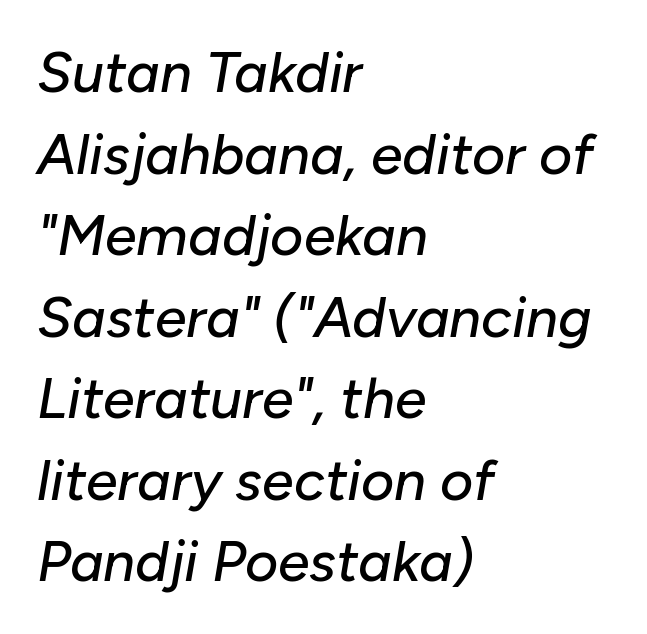
Q: Is the text italic (slanted)? A: Yes, it leans right by about 10 degrees.
Q: Is the text underlined? A: No.
Q: How is the paragraph aligned? A: Left-aligned.
Q: Is the spacing between letters normal or unusually wide? A: Normal.
Q: Is the spacing between lines tight, normal or loose? A: Normal.
Q: Width (condensed, normal, or wide)? A: Normal.
Q: Stroke contrast? A: Low.
Q: x-height? A: Medium.
Q: Monospaced? A: No.
